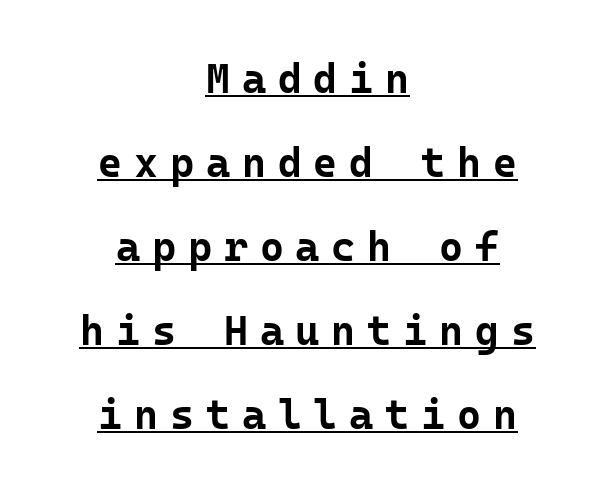
{"serif": "no", "italic": "no", "bold": "yes", "weight": "bold", "width": "normal", "stroke_contrast": "low", "x_height": "medium", "monospaced": "yes", "underline": "yes", "align": "center", "line_spacing": "loose", "line_spacing_ratio": 2.05, "letter_spacing": "wide", "letter_spacing_em": 0.29, "glyph_px": 41}
